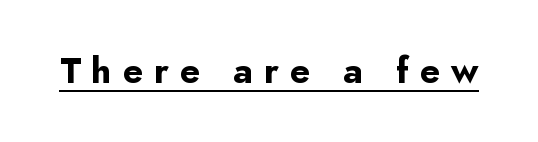
The tracking jumps out immediately: characters are airy and widely separated. Proportional: the letters do not fall into vertical columns. You can tell from the bare stems that sans-serif type was used. Strong, thick strokes mark this as bold type. Notice how a bar underscores the lettering throughout. Posture: straight, roman, zero tilt.
